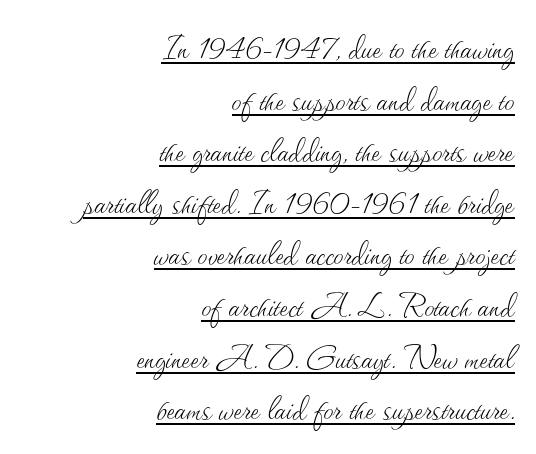
Q: Is the text bold? A: No.
Q: Is the text italic (slanted)? A: Yes.
Q: Is the text underlined? A: Yes.
Q: How is the paragraph aligned? A: Right-aligned.
Q: Is the spacing between letters normal or unusually wide? A: Normal.
Q: Is the spacing between lines tight, normal or loose? A: Normal.
Q: Width (condensed, normal, or wide)? A: Normal.
Q: Stroke contrast? A: Medium.
Q: x-height? A: Small.
Q: Monospaced? A: No.
